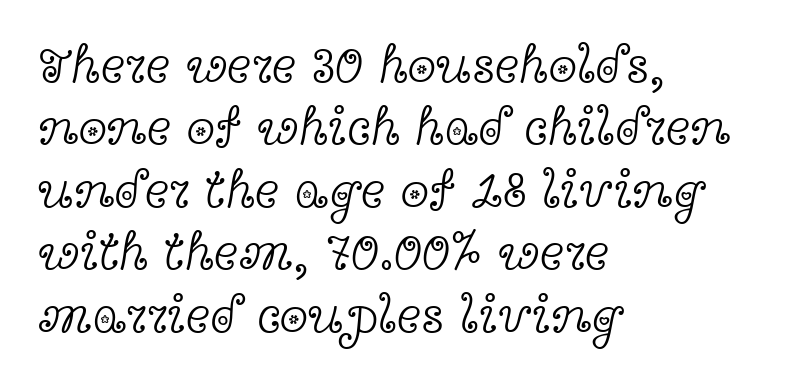
Q: Is the text bold? A: No.
Q: Is the text italic (slanted)? A: Yes.
Q: Is the typeface a serif or a sans-serif typeface? A: Serif.
Q: Is the text underlined? A: No.
Q: How is the paragraph aligned? A: Left-aligned.
Q: Is the spacing between letters normal or unusually wide? A: Normal.
Q: Width (condensed, normal, or wide)? A: Wide.
Q: x-height? A: Medium.
Q: Monospaced? A: No.
